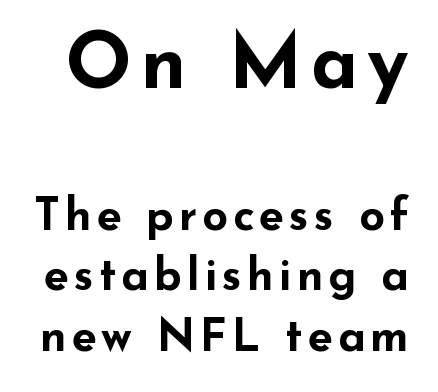
Q: Is the text bold? A: Yes.
Q: Is the text italic (slanted)? A: No, it is upright.
Q: Is the typeface a serif or a sans-serif typeface? A: Sans-serif.
Q: Is the text underlined? A: No.
Q: Is the spacing between lines tight, normal or loose? A: Normal.
Q: Which block of text is set in a larger size, the first (top) or the second (bottom)? A: The first (top) one.
Q: Width (condensed, normal, or wide)? A: Wide.
Q: Stroke contrast? A: Low.
Q: x-height? A: Small.
Q: Monospaced? A: No.
